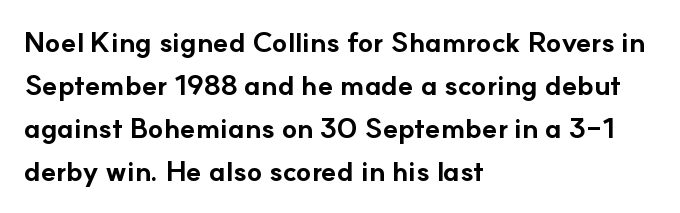
{"serif": "no", "italic": "no", "bold": "yes", "weight": "bold", "width": "normal", "stroke_contrast": "low", "x_height": "small", "monospaced": "no", "underline": "no", "align": "left", "line_spacing": "normal", "line_spacing_ratio": 1.53, "letter_spacing": "normal", "letter_spacing_em": 0.0, "glyph_px": 28}
